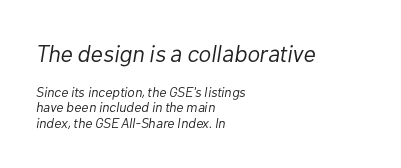
The glyphs are unaccompanied by any horizontal stroke below them. When letters slant like this, we call the style italic. Which chunk is bigger? The first one — the top block dwarfs the bottom. Students, observe: this is what under-led, compact text looks like.
